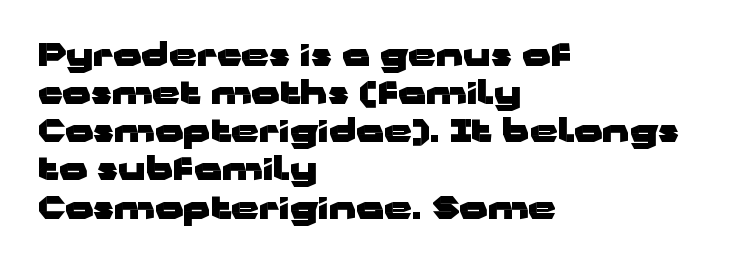
The image shows 31 px heavy, wide sans-serif type, upright; set left-aligned, line spacing 1.23x, normal letter spacing, not underlined; low stroke contrast and a medium x-height.
